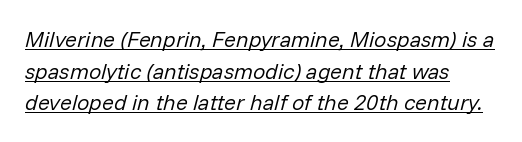
{"italic": "yes", "lean": "right", "slant_degrees": 14, "bold": "no", "underline": "yes", "align": "left", "line_spacing": "normal", "line_spacing_ratio": 1.44, "letter_spacing": "normal", "letter_spacing_em": 0.0, "glyph_px": 22}
